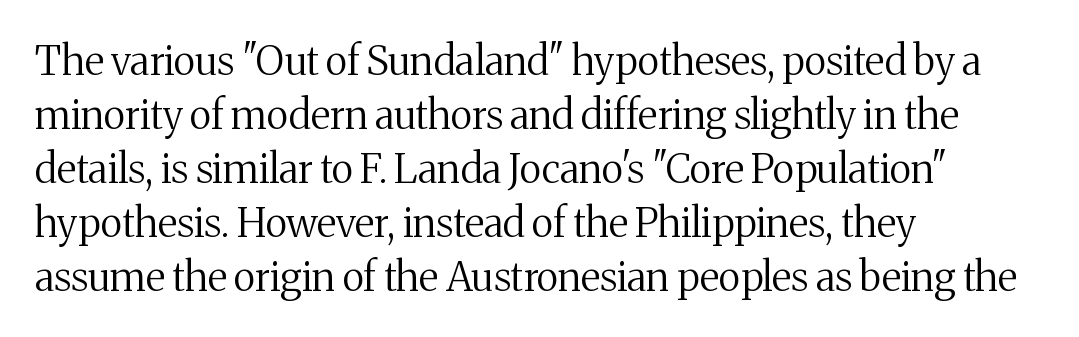
Is there much room between lines? A standard amount, neither cramped nor airy. The type is set solid horizontally, with unmodified tracking. Unmarked baselines from the first word to the last. Looks like regular typesetting: each glyph gets only the width it needs.
